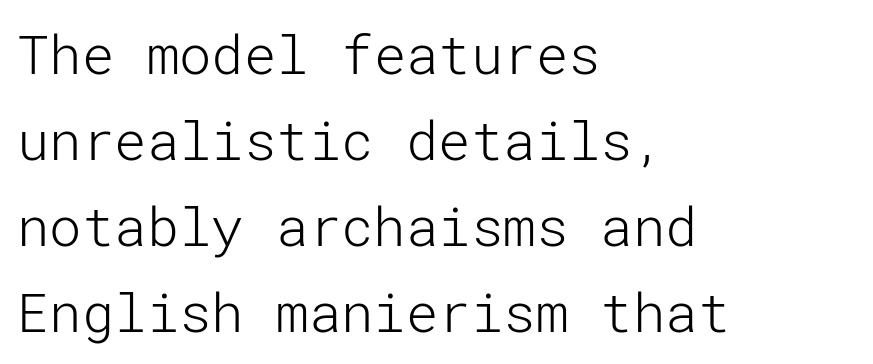
The image shows 54 px light sans-serif type, upright; set left-aligned, normal line spacing (1.59x), normal letter spacing, not underlined; low stroke contrast and a medium x-height.
